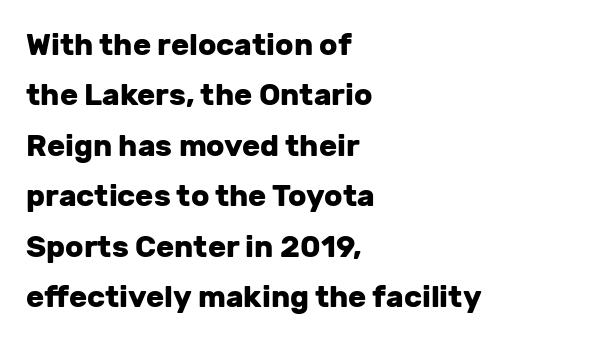
{"serif": "no", "italic": "no", "bold": "yes", "weight": "heavy", "width": "normal", "stroke_contrast": "low", "x_height": "medium", "monospaced": "no", "underline": "no", "align": "left", "line_spacing": "normal", "line_spacing_ratio": 1.68, "letter_spacing": "normal", "letter_spacing_em": 0.0, "glyph_px": 30}
